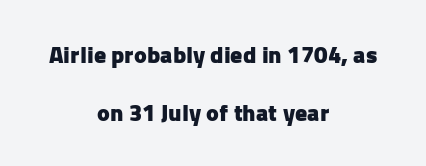
{"italic": "no", "bold": "yes", "underline": "no", "align": "center", "line_spacing": "loose", "line_spacing_ratio": 2.4, "letter_spacing": "normal", "letter_spacing_em": 0.0, "glyph_px": 24}
